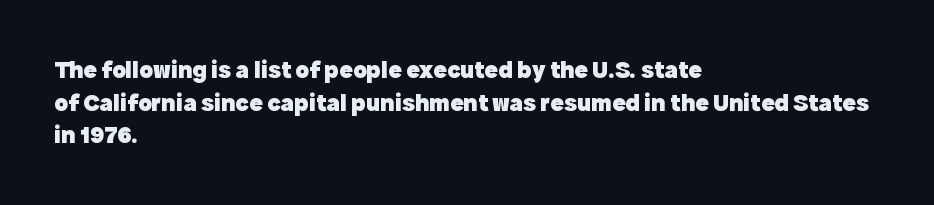
You could call the tracking neutral — neither tight nor loose. Ordinary non-slanted type is in use. Heavy, bold letterforms. Does the copy run flush right? No — it runs flush left. Regular leading.
